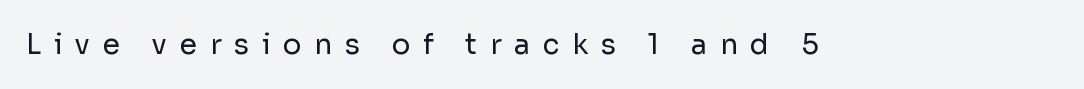
The image shows 28 px regular-weight sans-serif type, upright; set unusually wide letter spacing (+0.45 em), not underlined; low stroke contrast and a medium x-height.
